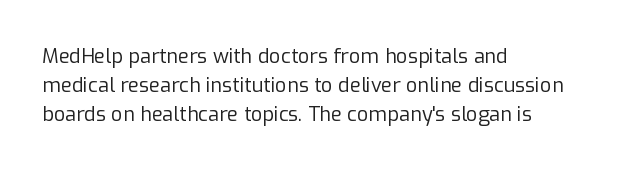
{"italic": "no", "bold": "no", "underline": "no", "align": "left", "line_spacing": "normal", "line_spacing_ratio": 1.44, "letter_spacing": "normal", "letter_spacing_em": 0.0, "glyph_px": 20}
